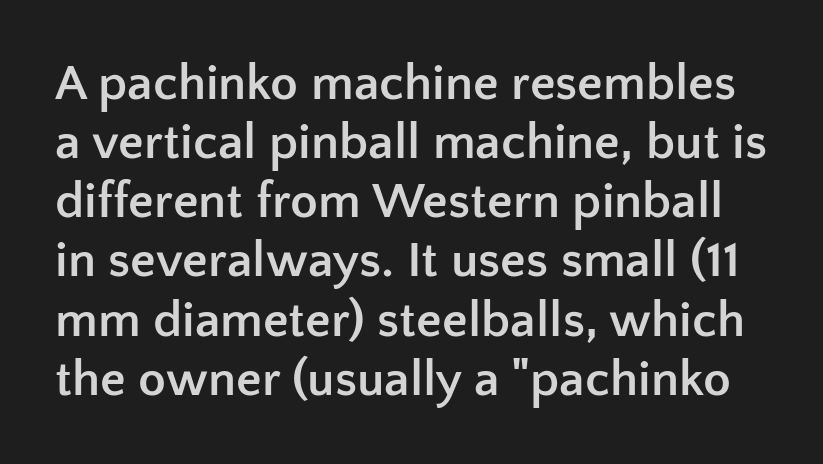
Inter-character spacing is left at the font's built-in metrics. The lettering stays uniformly vertical, giving the passage a roman look. The letters advance in unequal steps, a hallmark of proportional type. As a designer I'd log this as weight 700, bold. This rendering employs a face without finishing strokes, i.e., a sans-serif.
